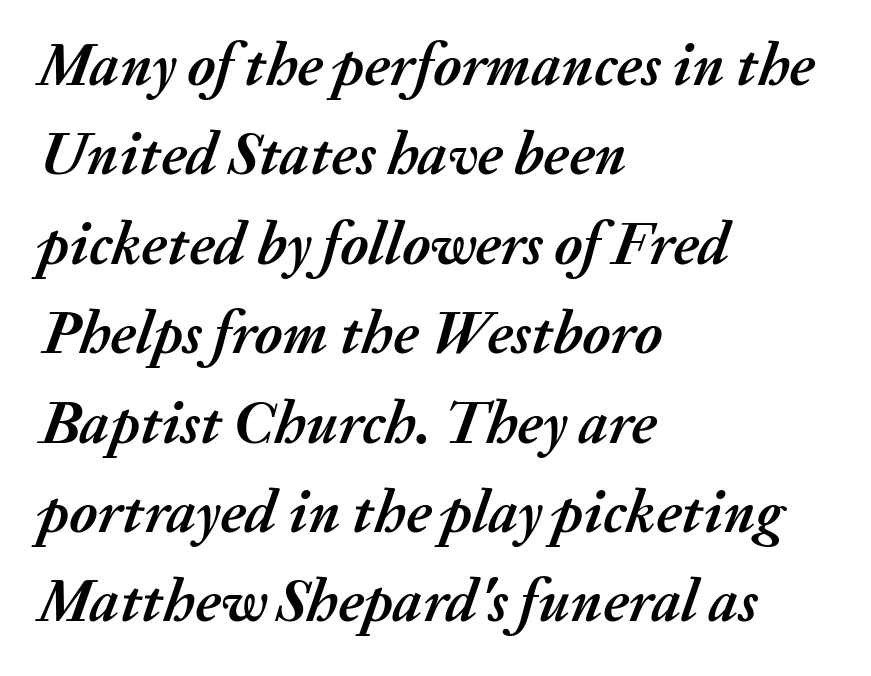
{"italic": "yes", "lean": "right", "slant_degrees": 20, "bold": "yes", "weight": "semibold", "width": "normal", "stroke_contrast": "medium", "x_height": "medium", "monospaced": "no", "underline": "no", "align": "left", "line_spacing": "normal", "line_spacing_ratio": 1.49, "letter_spacing": "normal", "letter_spacing_em": 0.0, "glyph_px": 60}
